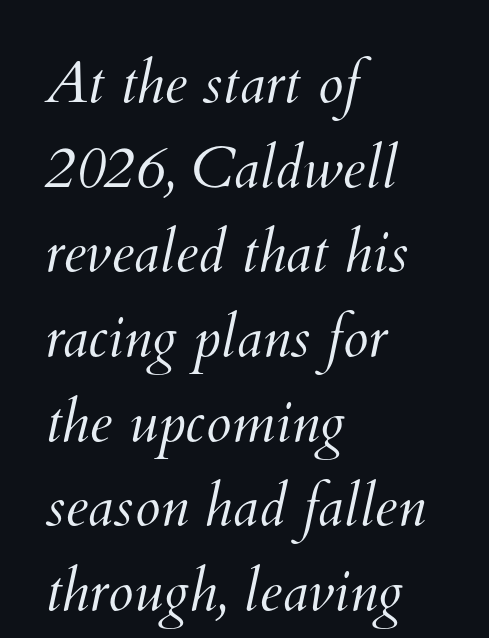
Q: Is the text bold? A: No.
Q: Is the text underlined? A: No.
Q: How is the paragraph aligned? A: Left-aligned.
Q: Is the spacing between letters normal or unusually wide? A: Normal.
Q: Is the spacing between lines tight, normal or loose? A: Normal.
Q: Width (condensed, normal, or wide)? A: Normal.
Q: Stroke contrast? A: Medium.
Q: x-height? A: Small.
Q: Monospaced? A: No.
